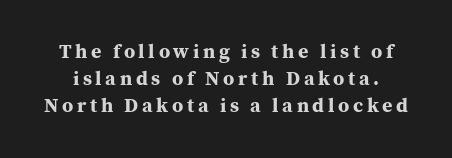
{"italic": "no", "bold": "yes", "underline": "no", "line_spacing": "normal", "line_spacing_ratio": 1.35, "glyph_px": 20}
